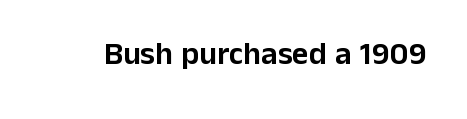
The image shows 32 px sans-serif type, upright; set normal letter spacing, not underlined; low stroke contrast and a medium x-height.
